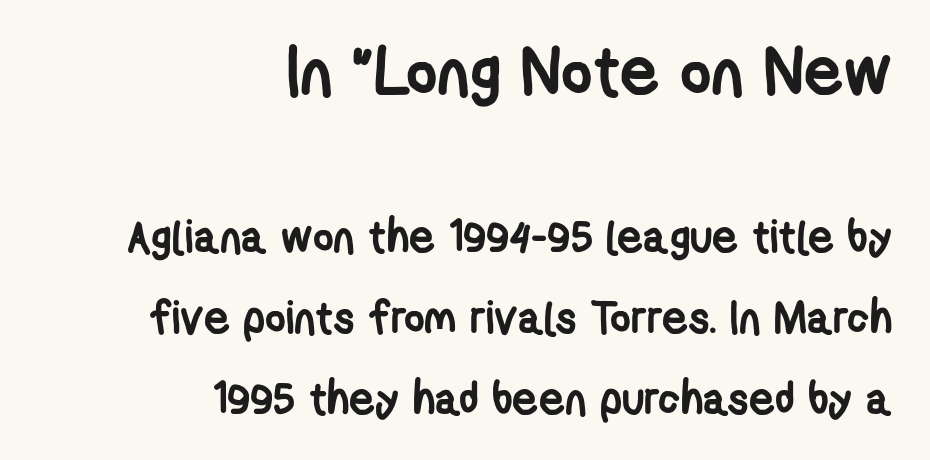
Each letter's strokes conclude bluntly, with no projecting serifs. Default kerning and tracking; the words read as compact shapes. Which margin do the lines hug? The right one — the left edge is uneven. The space beneath each line is pristine and unruled. Note the varied advance widths — an 'i' is clearly narrower than an 'm'.
